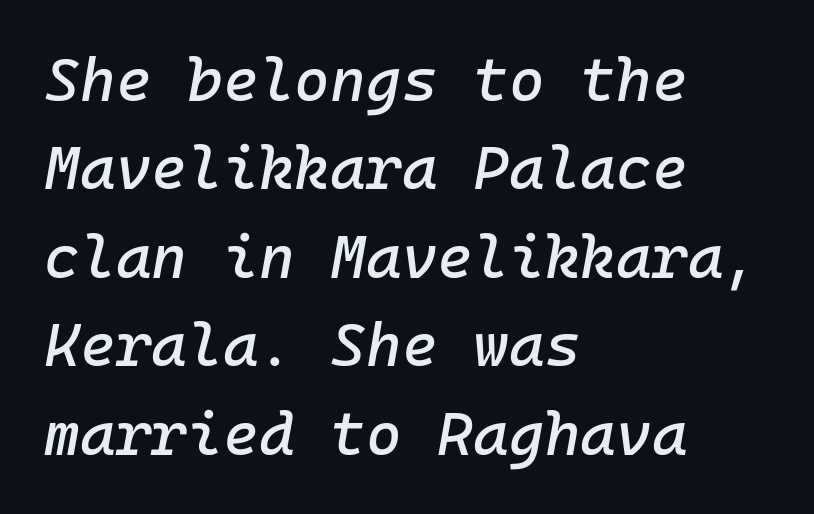
The image shows 61 px text type, italic (leaning right), monospaced; set left-aligned, normal line spacing (1.45x), normal letter spacing, not underlined; low stroke contrast and a medium x-height.
